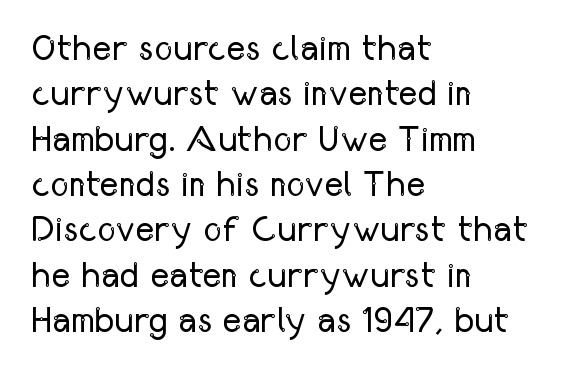
Q: Is the text bold? A: No.
Q: Is the text italic (slanted)? A: No, it is upright.
Q: Is the typeface a serif or a sans-serif typeface? A: Sans-serif.
Q: Is the text underlined? A: No.
Q: How is the paragraph aligned? A: Left-aligned.
Q: Is the spacing between letters normal or unusually wide? A: Normal.
Q: Is the spacing between lines tight, normal or loose? A: Normal.
Q: Width (condensed, normal, or wide)? A: Condensed.
Q: Stroke contrast? A: Low.
Q: x-height? A: Medium.
Q: Monospaced? A: No.
